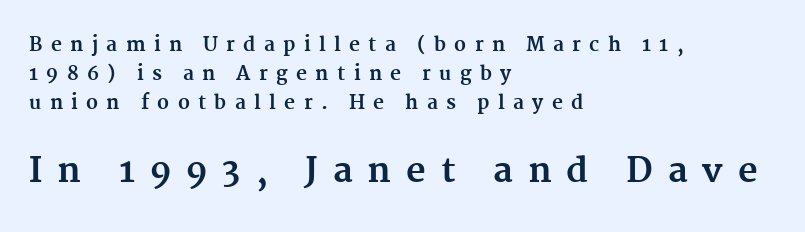
The image shows 34 px bold serif type, upright; set left-aligned, normal line spacing (1.53x), unusually wide letter spacing (+0.44 em), not underlined; the second (bottom) block is 1.79x larger; medium stroke contrast and a medium x-height.
